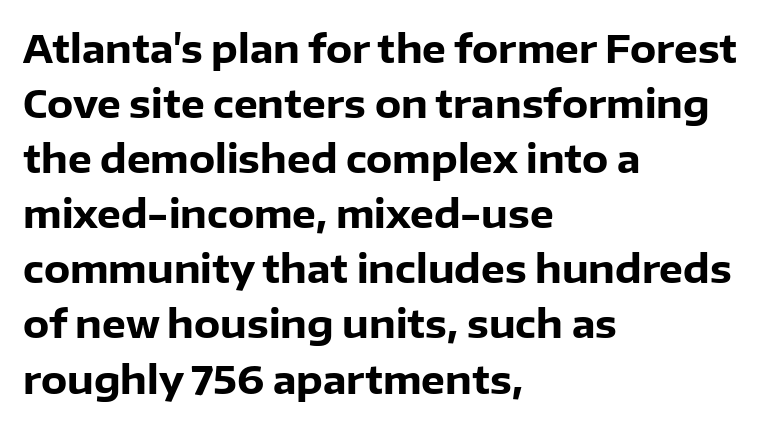
The image shows 38 px heavy sans-serif type, upright; set left-aligned, normal line spacing (1.45x), normal letter spacing, not underlined; low stroke contrast and a medium x-height.
